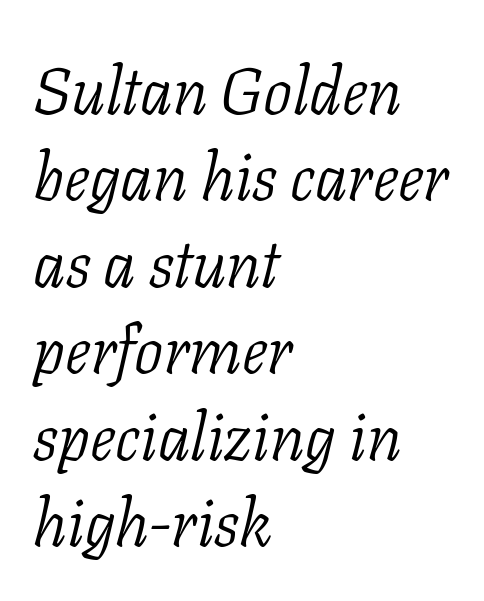
The image shows 65 px light serif type, italic (leaning right); set left-aligned, normal line spacing (1.33x), normal letter spacing, not underlined; low stroke contrast and a medium x-height.
